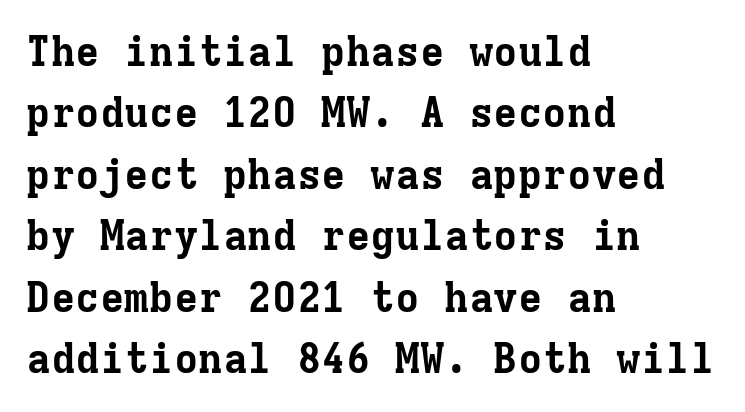
{"serif": "yes", "italic": "no", "bold": "yes", "weight": "bold", "width": "normal", "stroke_contrast": "low", "x_height": "medium", "monospaced": "yes", "underline": "no", "align": "left", "line_spacing": "normal", "line_spacing_ratio": 1.5, "letter_spacing": "normal", "letter_spacing_em": 0.0, "glyph_px": 41}
